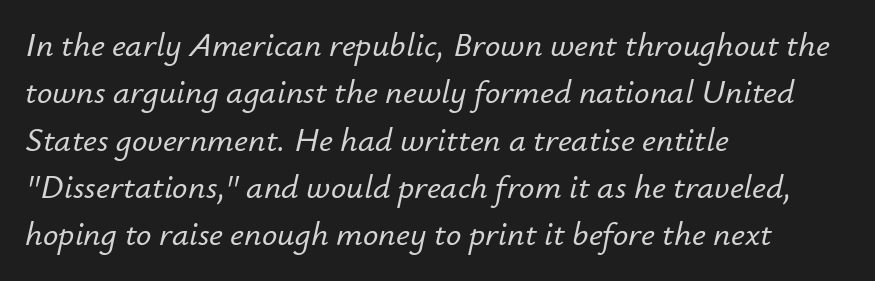
Think of a printed novel: that variable character pitch is what you see here. The foot of each line stays bare and open. Leftover space on each line is placed entirely after the last word. No extra tracking has been applied to these lines. The vertical gap from one line to the next is medium. The face used here has a pronounced slope to its letters.
